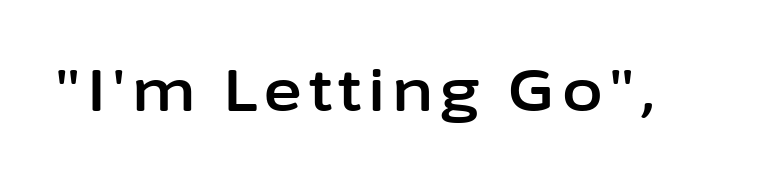
Q: Is the text italic (slanted)? A: No, it is upright.
Q: Is the typeface a serif or a sans-serif typeface? A: Sans-serif.
Q: Is the text underlined? A: No.
Q: Width (condensed, normal, or wide)? A: Normal.
Q: Stroke contrast? A: Low.
Q: x-height? A: Medium.
Q: Monospaced? A: No.
